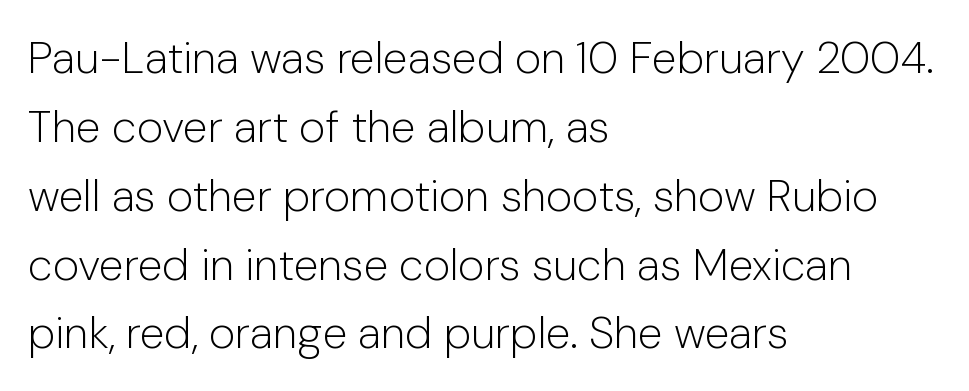
Is there much room between lines? A standard amount, neither cramped nor airy. The specimen omits any rule beneath the text block's lines. The passage shown is not bold in any degree. These lines are composed in type without serifs.
